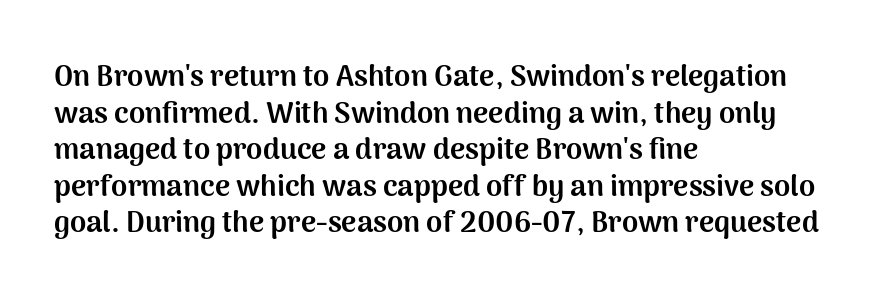
Horizontally, the lines are justified to the leading edge only. Does the weight exceed regular? Yes, all the way to bold. Letter spacing: default. Nope, no serifs anywhere on these letters. Line spacing here is normal.
